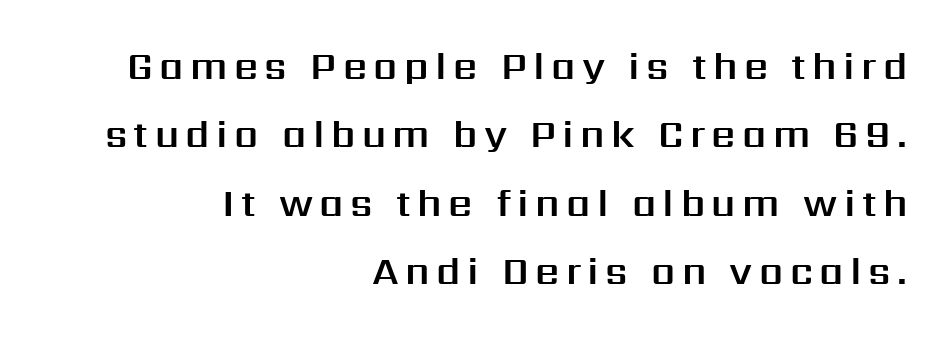
The image shows 38 px sans-serif type, upright; set right-aligned, line spacing 1.8x, not underlined; medium stroke contrast and a medium x-height.
